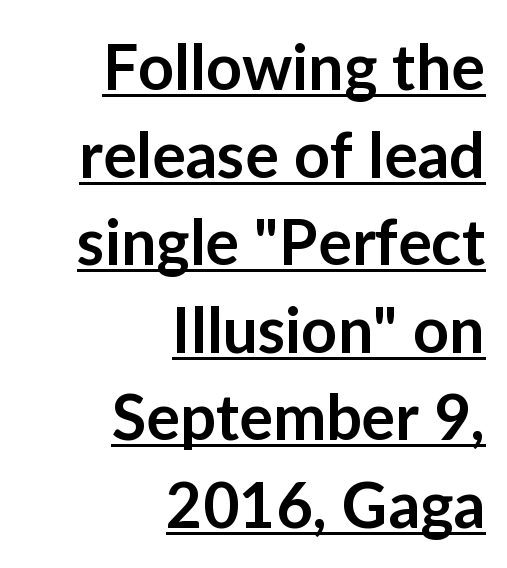
Underlining? Definitely there. The sample has been set in demibold, a notch under bold. The gaps between neighbouring characters are ordinary and unremarkable. The designer left line spacing at the default. The typeface chosen for these lines omits serifs.
